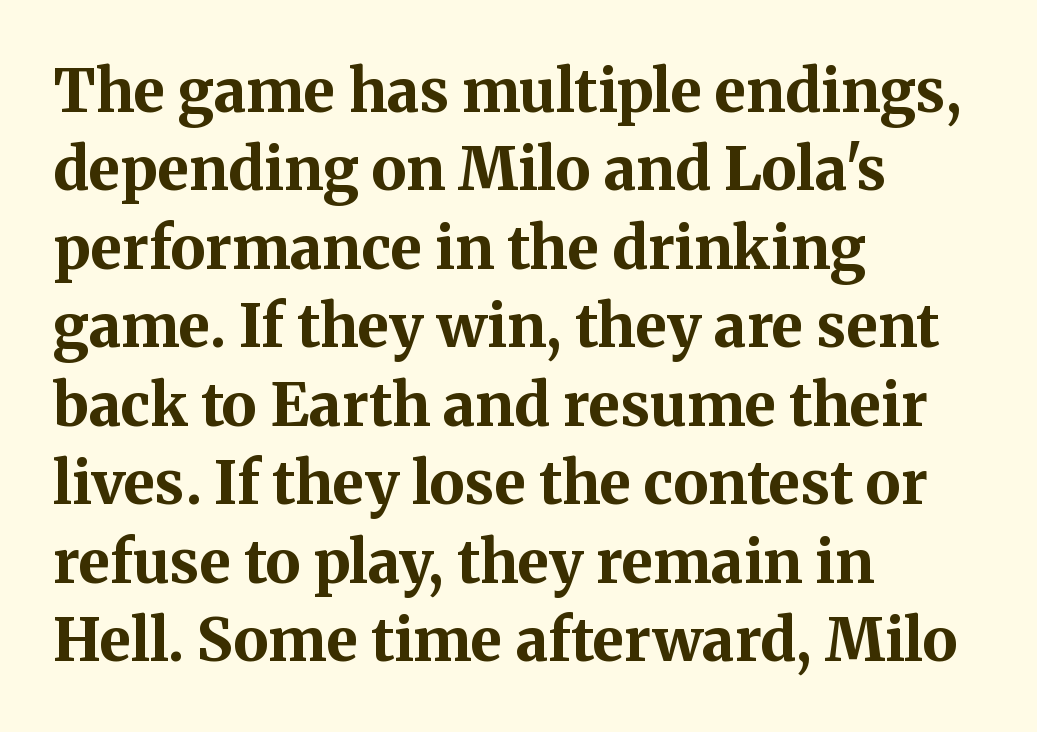
No extra tracking has been applied to these lines. As a designer I'd log this as weight 700, bold. The ragged edge is on the right, which tells us the setting is flush left. The lettering holds an erect, upright posture throughout. Proportional: the letters do not fall into vertical columns.
